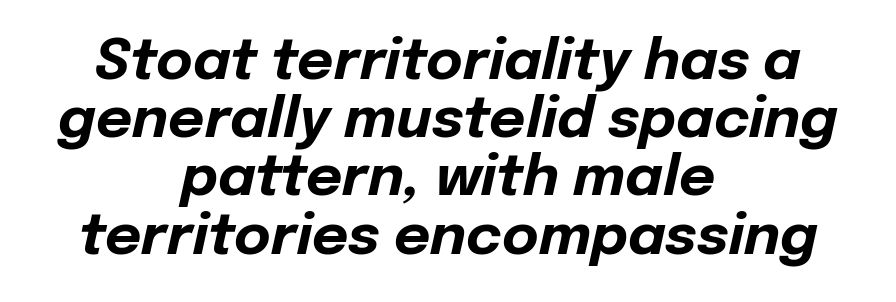
Q: Is the text bold? A: Yes.
Q: Is the text italic (slanted)? A: Yes, it leans right by about 12 degrees.
Q: Is the text underlined? A: No.
Q: How is the paragraph aligned? A: Centered.
Q: Is the spacing between letters normal or unusually wide? A: Normal.
Q: Is the spacing between lines tight, normal or loose? A: Tight.
Q: Width (condensed, normal, or wide)? A: Normal.
Q: Stroke contrast? A: Low.
Q: x-height? A: Medium.
Q: Monospaced? A: No.
